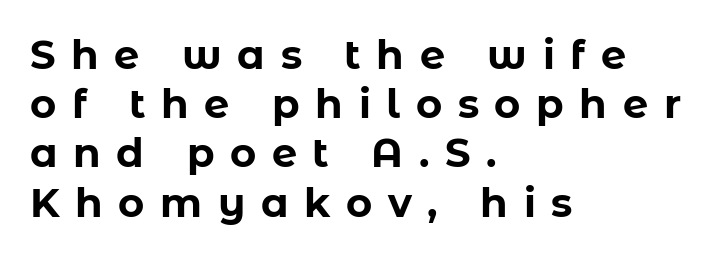
Q: Is the text bold? A: Yes.
Q: Is the text italic (slanted)? A: No, it is upright.
Q: Is the typeface a serif or a sans-serif typeface? A: Sans-serif.
Q: Is the text underlined? A: No.
Q: How is the paragraph aligned? A: Left-aligned.
Q: Is the spacing between letters normal or unusually wide? A: Unusually wide.
Q: Width (condensed, normal, or wide)? A: Normal.
Q: Stroke contrast? A: Low.
Q: x-height? A: Medium.
Q: Monospaced? A: No.
